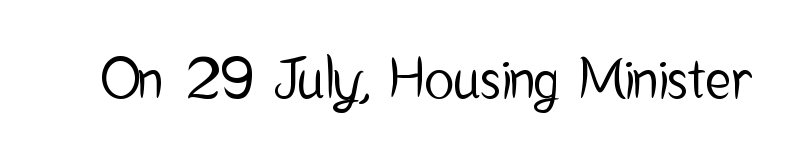
{"serif": "no", "italic": "no", "width": "condensed", "stroke_contrast": "low", "x_height": "medium", "monospaced": "no", "underline": "no", "letter_spacing": "normal", "letter_spacing_em": 0.0, "glyph_px": 55}
